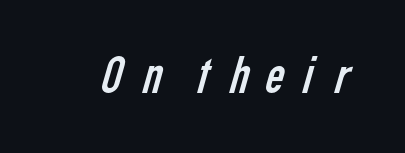
The typeface chosen for these lines omits serifs. Bare-footed words on every line. Do the characters align in a grid? No, the font is proportional. Heaviness? Minimal to ordinary, like unemphasized prose. In terms of letterspacing, this is a distinctly airy, spread setting.
